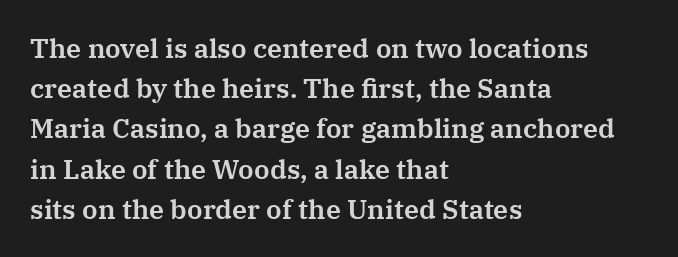
Summary of vertical rhythm: regular, with standard interline spacing. No italicization has been applied; the sample stays upright. One-word summary of the alignment: left. The line texture is even and compact thanks to regular tracking. The space directly below the letters is spotless.
